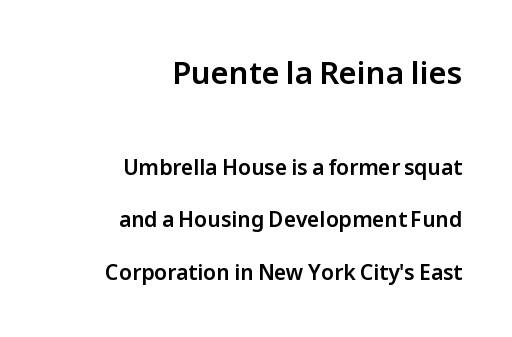
The image shows 31 px sans-serif type, upright; set right-aligned, loose line spacing (2.49x), normal letter spacing, not underlined; the first (top) block is 1.48x larger; low stroke contrast and a medium x-height.
